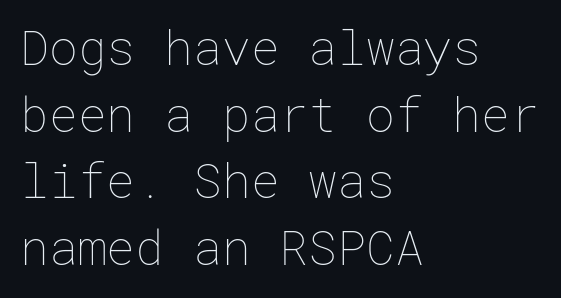
Type without underlining. Nothing heavy about these letters — not bold at all. In terms of posture, this sample is upright. Layout note: lines flush left.
